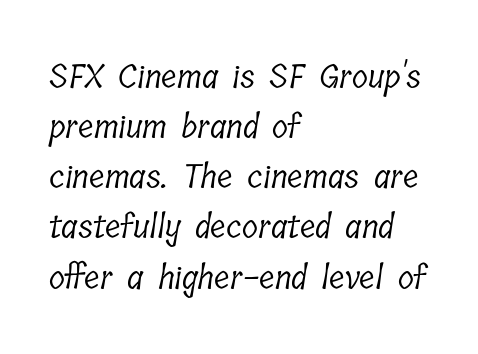
{"serif": "yes", "bold": "no", "weight": "light", "width": "condensed", "stroke_contrast": "low", "x_height": "medium", "monospaced": "no", "underline": "no", "align": "left", "line_spacing": "normal", "line_spacing_ratio": 1.52, "letter_spacing": "normal", "letter_spacing_em": 0.0, "glyph_px": 33}
